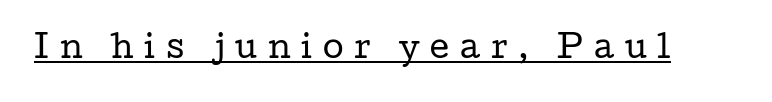
Q: Is the text bold? A: No.
Q: Is the text italic (slanted)? A: No, it is upright.
Q: Is the typeface a serif or a sans-serif typeface? A: Serif.
Q: Is the text underlined? A: Yes.
Q: Is the spacing between letters normal or unusually wide? A: Unusually wide.
Q: Width (condensed, normal, or wide)? A: Wide.
Q: Stroke contrast? A: Low.
Q: x-height? A: Medium.
Q: Monospaced? A: No.
